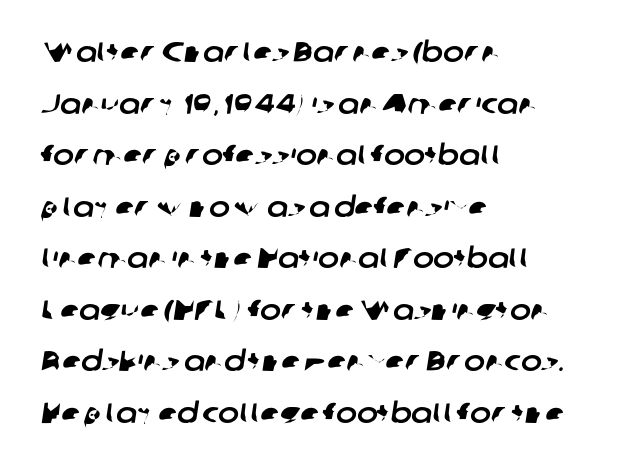
Is the block centered? No — it sits flush against the left margin. Does the type have serifs? No, each stem ends abruptly. Decoration check: the copy has no underline. Look at the tracking — it's just the regular setting, nothing added.
